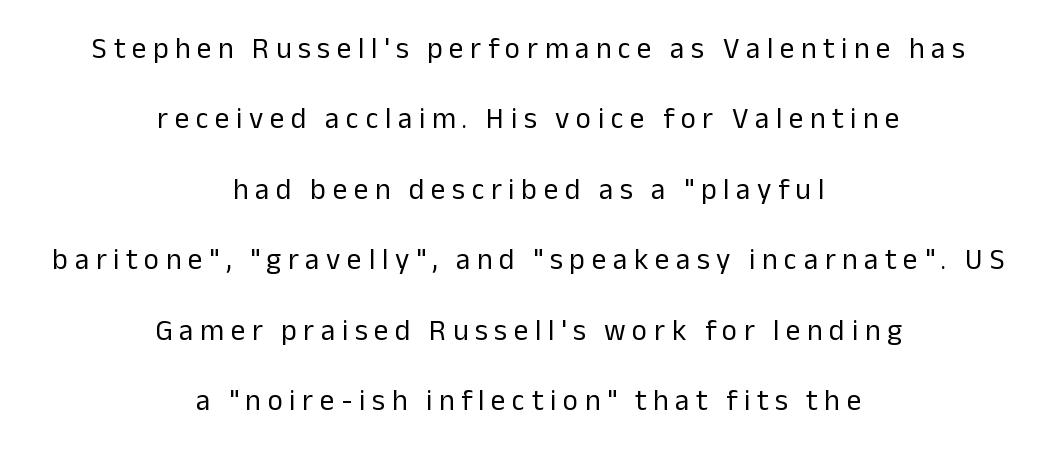
Q: Is the text bold? A: No.
Q: Is the text italic (slanted)? A: No, it is upright.
Q: Is the typeface a serif or a sans-serif typeface? A: Sans-serif.
Q: Is the text underlined? A: No.
Q: How is the paragraph aligned? A: Centered.
Q: Is the spacing between letters normal or unusually wide? A: Unusually wide.
Q: Is the spacing between lines tight, normal or loose? A: Loose.
Q: Width (condensed, normal, or wide)? A: Normal.
Q: Stroke contrast? A: Low.
Q: x-height? A: Medium.
Q: Monospaced? A: No.
